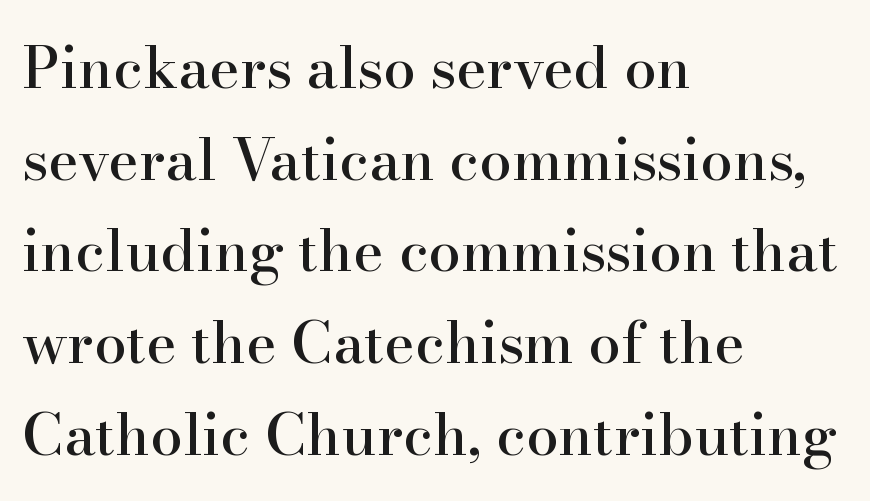
{"serif": "yes", "italic": "no", "width": "normal", "stroke_contrast": "high", "x_height": "small", "monospaced": "no", "underline": "no", "align": "left", "line_spacing": "normal", "line_spacing_ratio": 1.58, "letter_spacing": "normal", "letter_spacing_em": 0.0, "glyph_px": 58}
